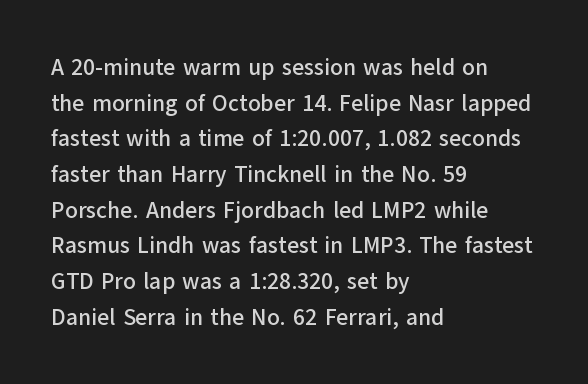
{"italic": "no", "underline": "no", "align": "left", "line_spacing": "normal", "line_spacing_ratio": 1.55, "letter_spacing": "normal", "letter_spacing_em": 0.0, "glyph_px": 23}
